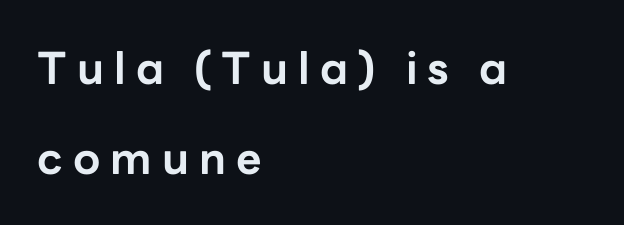
The image shows 44 px bold sans-serif type, upright; set left-aligned, loose line spacing (2.05x), unusually wide letter spacing (+0.23 em), not underlined; low stroke contrast and a medium x-height.
